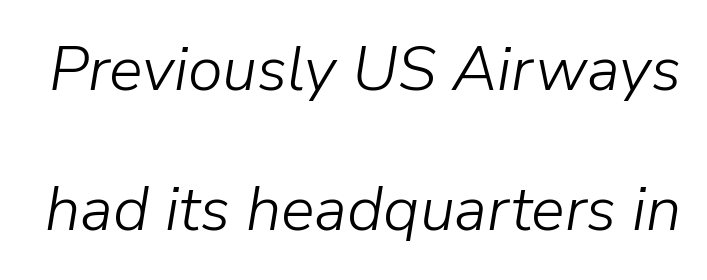
{"italic": "yes", "lean": "right", "slant_degrees": 9, "bold": "no", "weight": "light", "width": "normal", "stroke_contrast": "low", "x_height": "medium", "monospaced": "no", "underline": "no", "line_spacing": "loose", "line_spacing_ratio": 2.23, "letter_spacing": "normal", "letter_spacing_em": 0.0, "glyph_px": 63}
